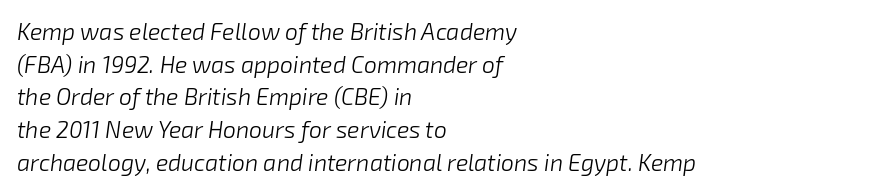
The image shows 23 px text type, italic (leaning right); set left-aligned, normal line spacing (1.42x), normal letter spacing, not underlined.
